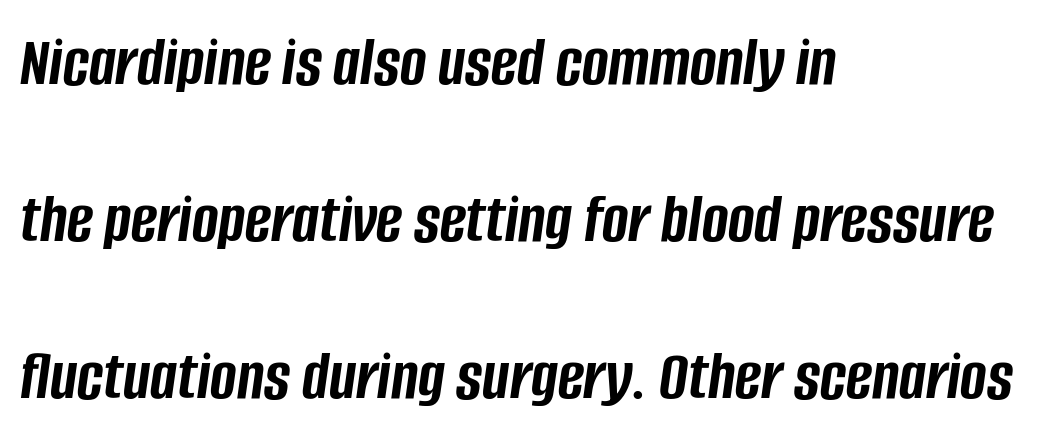
{"italic": "yes", "lean": "right", "slant_degrees": 8, "bold": "yes", "weight": "semibold", "width": "condensed", "stroke_contrast": "low", "x_height": "large", "monospaced": "no", "underline": "no", "align": "left", "line_spacing": "loose", "line_spacing_ratio": 2.21, "letter_spacing": "normal", "letter_spacing_em": 0.0, "glyph_px": 71}
